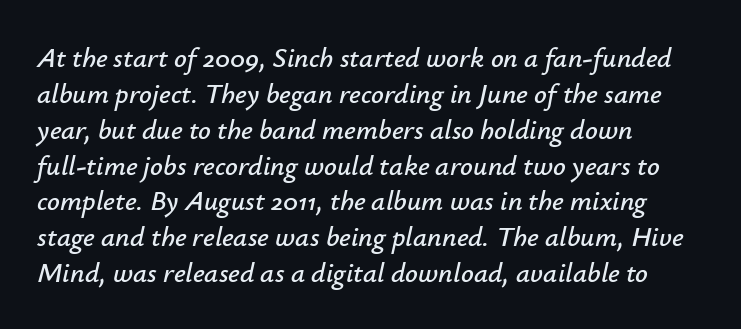
Short note: letters normally spaced. The compositor pushed each line to the left boundary. The letters advance in unequal steps, a hallmark of proportional type. Vertical spacing — default. In terms of posture, this sample is oblique.
